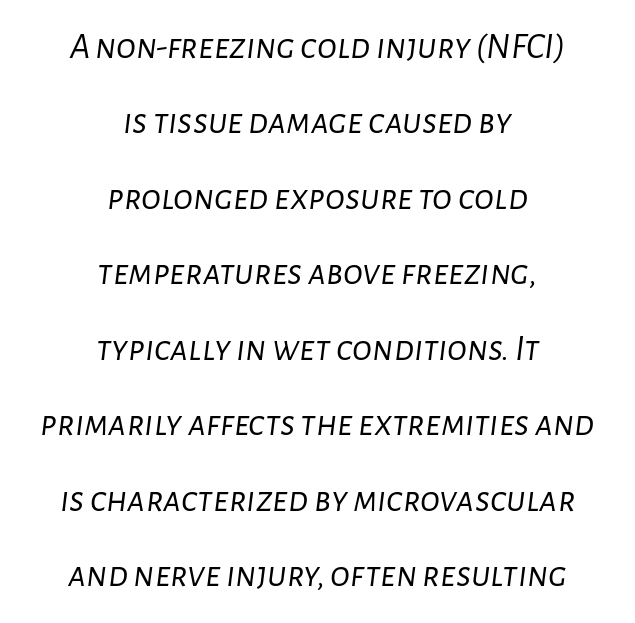
The typeface has the unassuming heft of standard copy or less. The gap between lines stays unmarked. The passage shown is typed in a proportional face where columns would drift. It's the slanting kind of type.
